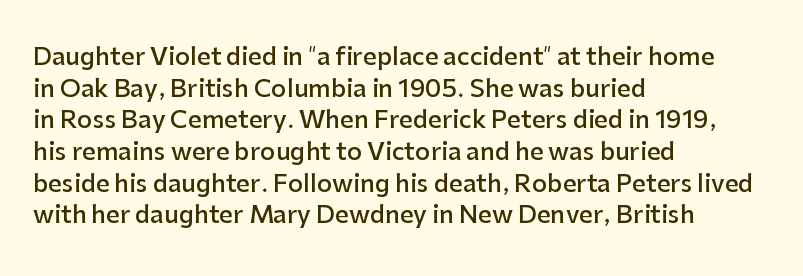
The image shows 24 px text type, upright; set left-aligned, normal line spacing (1.32x), normal letter spacing, not underlined.
